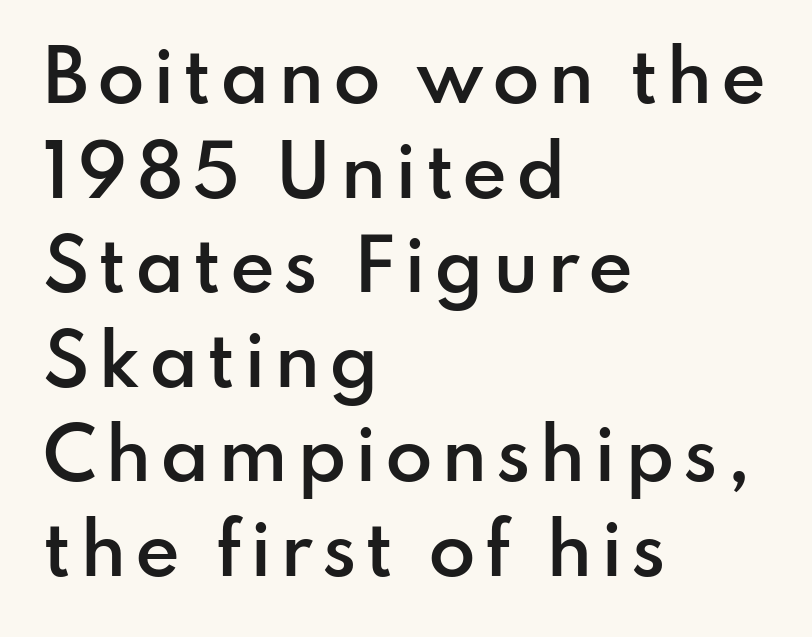
Q: Is the text bold? A: Semi-bold.
Q: Is the text italic (slanted)? A: No, it is upright.
Q: Is the typeface a serif or a sans-serif typeface? A: Sans-serif.
Q: Is the text underlined? A: No.
Q: How is the paragraph aligned? A: Left-aligned.
Q: Is the spacing between lines tight, normal or loose? A: Normal.
Q: Width (condensed, normal, or wide)? A: Normal.
Q: Stroke contrast? A: Low.
Q: x-height? A: Small.
Q: Monospaced? A: No.
